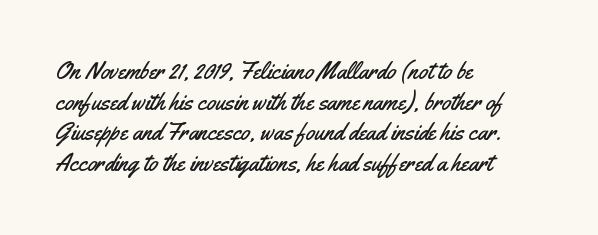
Q: Is the text italic (slanted)? A: Yes.
Q: Is the text underlined? A: No.
Q: How is the paragraph aligned? A: Left-aligned.
Q: Is the spacing between letters normal or unusually wide? A: Normal.
Q: Is the spacing between lines tight, normal or loose? A: Normal.
